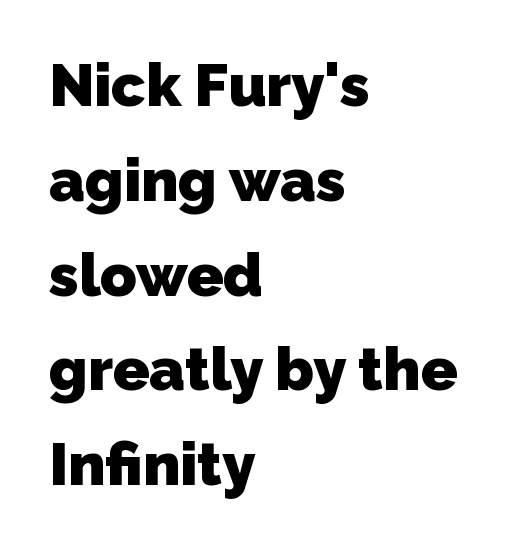
The image shows 60 px heavy sans-serif type; set left-aligned, normal line spacing (1.58x), normal letter spacing, not underlined; low stroke contrast and a medium x-height.
